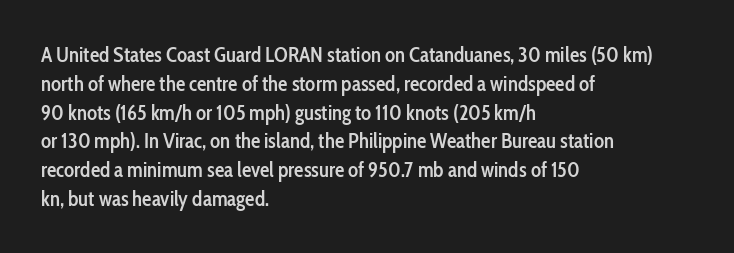
The image shows 21 px text type, upright; set left-aligned, normal line spacing (1.37x), normal letter spacing, not underlined.
